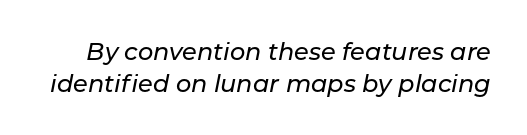
{"italic": "yes", "lean": "right", "slant_degrees": 11, "underline": "no", "line_spacing": "normal", "line_spacing_ratio": 1.32, "letter_spacing": "normal", "letter_spacing_em": 0.0, "glyph_px": 24}
